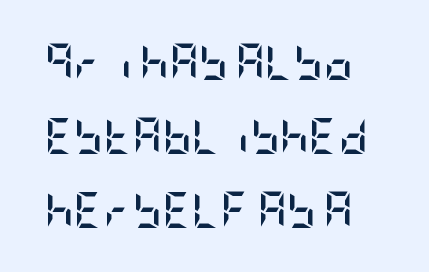
{"serif": "no", "italic": "no", "bold": "yes", "weight": "semibold", "width": "condensed", "stroke_contrast": "low", "x_height": "large", "underline": "no", "line_spacing": "loose", "line_spacing_ratio": 2.05, "letter_spacing": "normal", "letter_spacing_em": 0.0, "glyph_px": 36}
